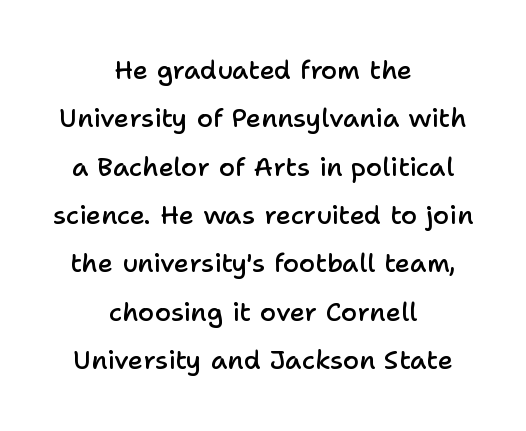
{"italic": "no", "bold": "semi", "underline": "no", "align": "center", "line_spacing_ratio": 1.86, "letter_spacing": "normal", "letter_spacing_em": 0.0, "glyph_px": 26}
